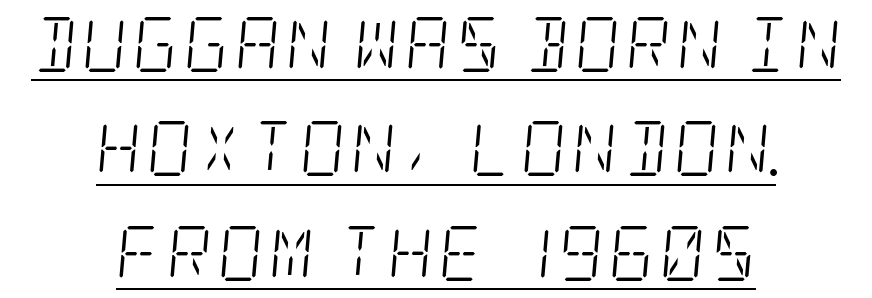
Q: Is the text bold? A: No.
Q: Is the text italic (slanted)? A: Yes, it leans right by about 5 degrees.
Q: Is the typeface a serif or a sans-serif typeface? A: Serif.
Q: Is the text underlined? A: Yes.
Q: How is the paragraph aligned? A: Centered.
Q: Is the spacing between lines tight, normal or loose? A: Loose.
Q: Width (condensed, normal, or wide)? A: Condensed.
Q: Stroke contrast? A: Low.
Q: x-height? A: Large.
